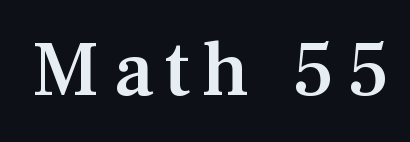
Q: Is the text bold? A: Semi-bold.
Q: Is the text italic (slanted)? A: No, it is upright.
Q: Is the typeface a serif or a sans-serif typeface? A: Serif.
Q: Is the text underlined? A: No.
Q: Width (condensed, normal, or wide)? A: Normal.
Q: Stroke contrast? A: Medium.
Q: x-height? A: Medium.
Q: Monospaced? A: No.
